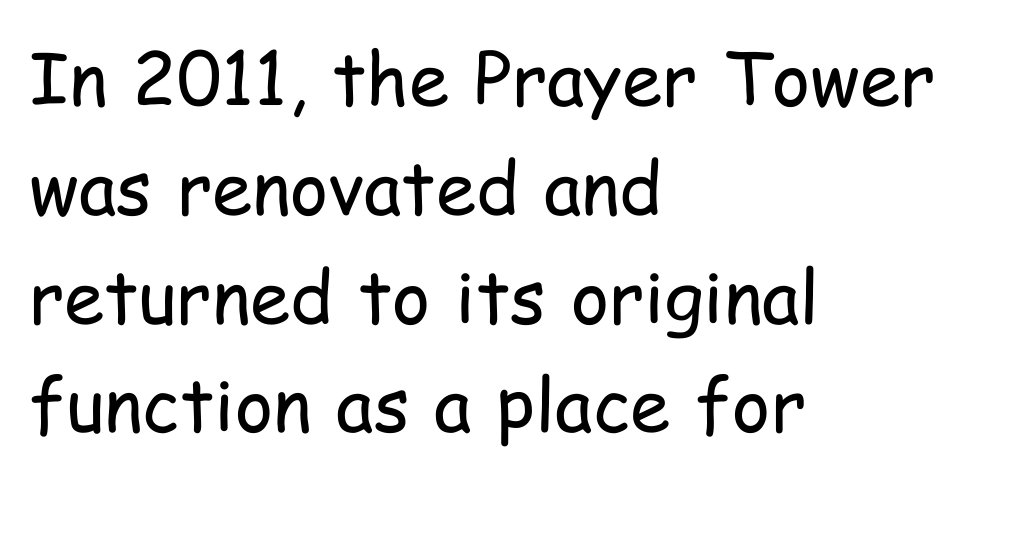
The image shows 73 px regular-weight, condensed sans-serif type, upright; set left-aligned, normal line spacing (1.49x), normal letter spacing, not underlined; low stroke contrast and a medium x-height.
